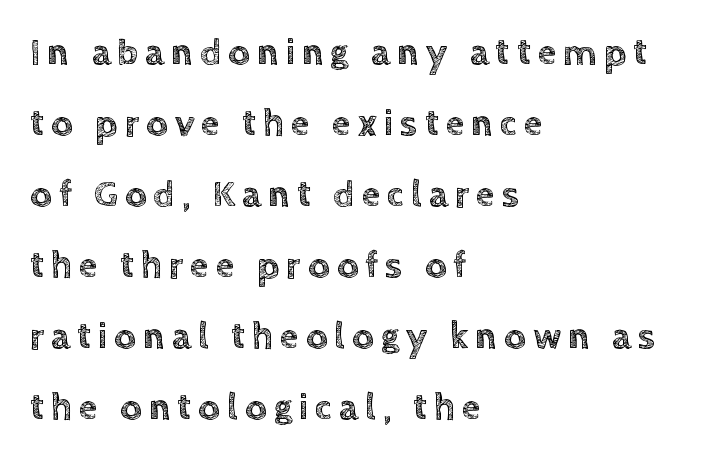
A typesetter would call this proportional, since set widths differ per character. Compared with a centered layout, this one pins lines to the left instead. In terms of posture, this sample is upright. Beneath every word, the page is bare.
